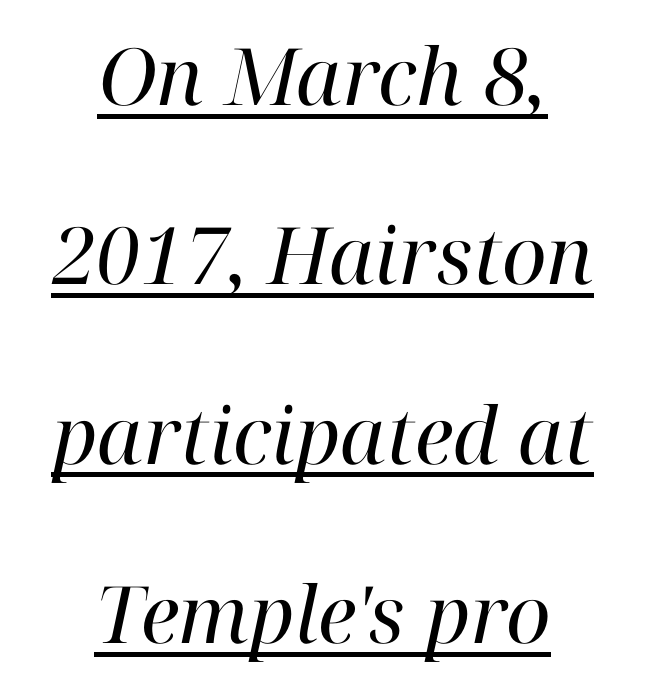
If you measured baseline to baseline, you'd find a long distance. Unbolded letterforms with no extra heft. The string is rendered with underlining switched on. Character widths vary here, with narrow letters taking less room than wide ones. Each word holds together tightly as a unit, with standard inter-letter gaps. This rendering employs a face with finishing strokes, i.e., a serif.
